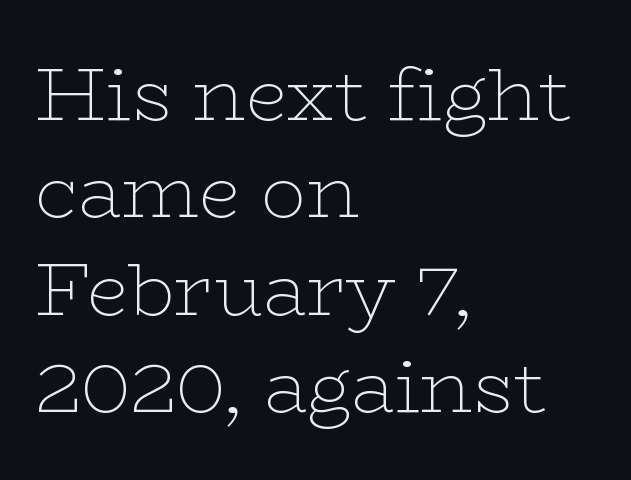
{"serif": "yes", "italic": "no", "bold": "no", "weight": "thin", "width": "wide", "stroke_contrast": "low", "x_height": "medium", "monospaced": "no", "underline": "no", "align": "left", "line_spacing": "normal", "line_spacing_ratio": 1.3, "letter_spacing": "normal", "letter_spacing_em": 0.0, "glyph_px": 75}
